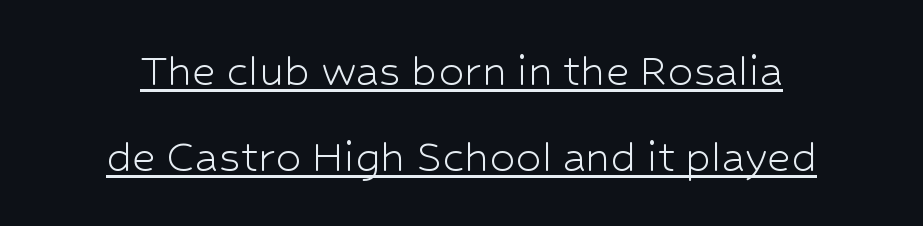
The image shows 51 px light sans-serif type, upright; set centered, normal line spacing (1.68x), normal letter spacing, underlined; low stroke contrast and a medium x-height.
